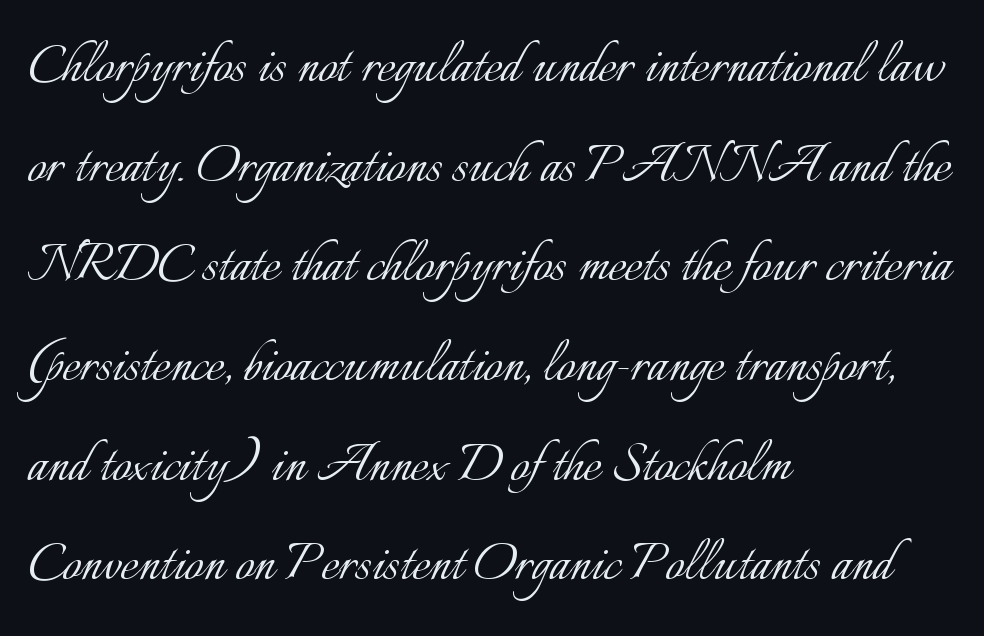
Reading down the block, your eye returns to a fixed left position each line. Nobody drew a line under any word here. A typesetter would call this zero additional tracking. The cut favours lightness, reaching ordinary text weight at its darkest. Looks like regular typesetting: each glyph gets only the width it needs.
